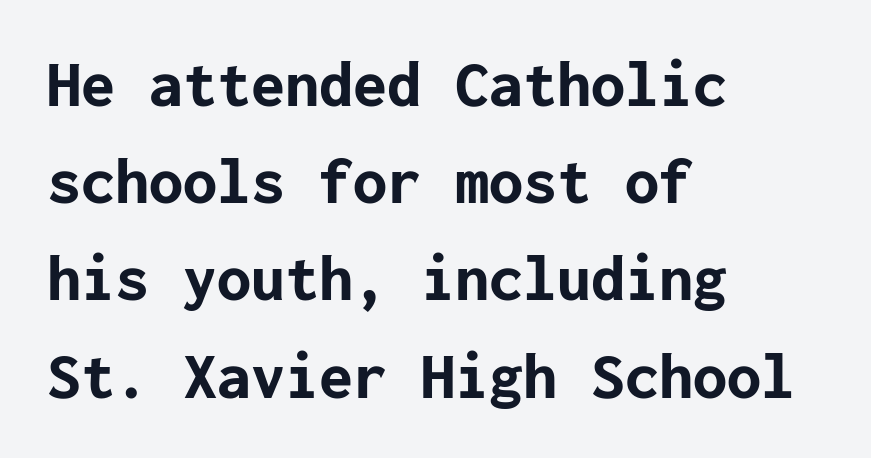
Q: Is the text bold? A: Yes.
Q: Is the text italic (slanted)? A: No, it is upright.
Q: Is the typeface a serif or a sans-serif typeface? A: Sans-serif.
Q: Is the text underlined? A: No.
Q: How is the paragraph aligned? A: Left-aligned.
Q: Is the spacing between letters normal or unusually wide? A: Normal.
Q: Is the spacing between lines tight, normal or loose? A: Normal.
Q: Width (condensed, normal, or wide)? A: Normal.
Q: Stroke contrast? A: Low.
Q: x-height? A: Medium.
